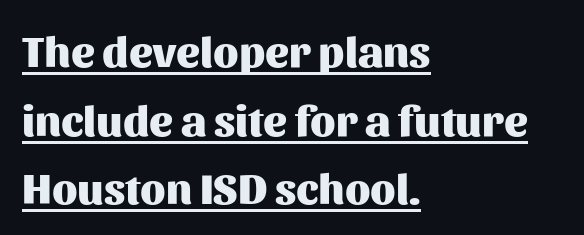
Q: Is the text bold? A: Yes.
Q: Is the text italic (slanted)? A: No, it is upright.
Q: Is the typeface a serif or a sans-serif typeface? A: Sans-serif.
Q: Is the text underlined? A: Yes.
Q: How is the paragraph aligned? A: Left-aligned.
Q: Is the spacing between letters normal or unusually wide? A: Normal.
Q: Is the spacing between lines tight, normal or loose? A: Normal.
Q: Width (condensed, normal, or wide)? A: Normal.
Q: Stroke contrast? A: Medium.
Q: x-height? A: Medium.
Q: Monospaced? A: No.
